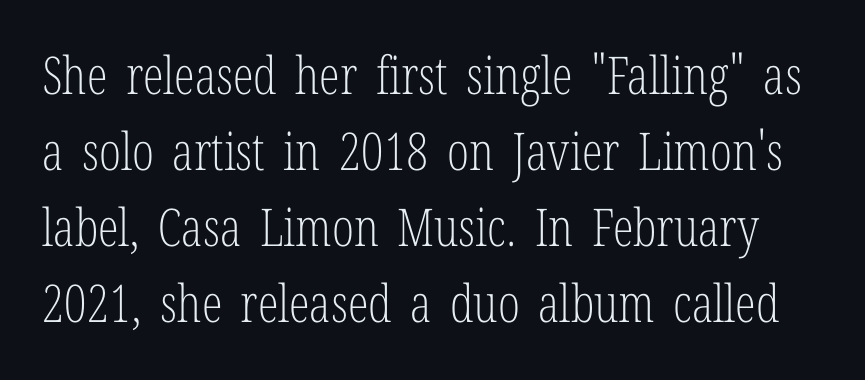
No extra tracking has been applied to these lines. Stem width sits at or under what a default text font uses. The typeface chosen for these lines features serifs. Character widths vary here, with narrow letters taking less room than wide ones.
